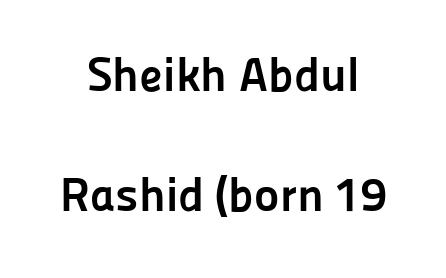
Q: Is the text bold? A: Yes.
Q: Is the text italic (slanted)? A: No, it is upright.
Q: Is the typeface a serif or a sans-serif typeface? A: Sans-serif.
Q: Is the text underlined? A: No.
Q: Is the spacing between letters normal or unusually wide? A: Normal.
Q: Is the spacing between lines tight, normal or loose? A: Loose.
Q: Width (condensed, normal, or wide)? A: Normal.
Q: Stroke contrast? A: Low.
Q: x-height? A: Medium.
Q: Monospaced? A: No.
